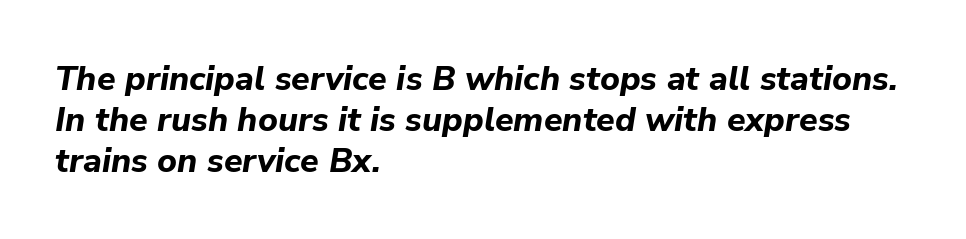
Notice how the passage keeps a crisp vertical edge on the left only. The string is rendered with underlining switched off. These words are printed bold, with thick strokes throughout. The face used here is proportionally spaced, like ordinary book or web type.
